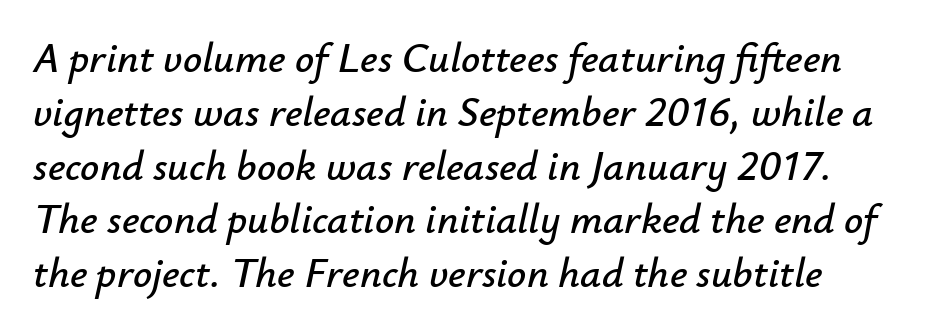
Nothing unusual about the tracking: characters are spaced as the font intends. Spacing verdict: proportional, widths tailored to each character. Is there much room between lines? A standard amount, neither cramped nor airy. Leftover space on each line is placed entirely after the last word.
